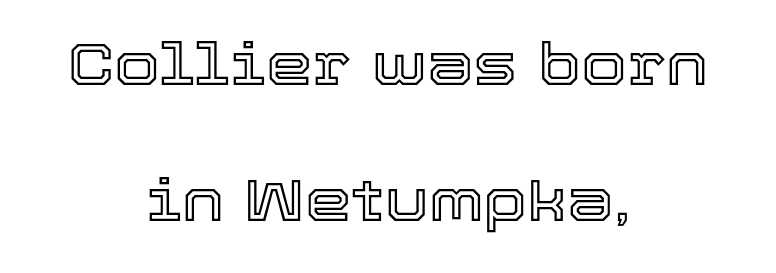
Q: Is the text italic (slanted)? A: No, it is upright.
Q: Is the text underlined? A: No.
Q: How is the paragraph aligned? A: Centered.
Q: Is the spacing between letters normal or unusually wide? A: Normal.
Q: Is the spacing between lines tight, normal or loose? A: Loose.
Q: Width (condensed, normal, or wide)? A: Normal.
Q: x-height? A: Medium.
Q: Monospaced? A: No.
